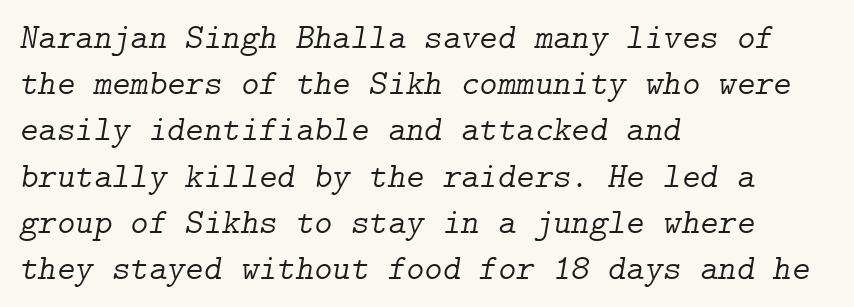
The image shows 35 px light serif type, italic (leaning right); set left-aligned, normal line spacing (1.32x), normal letter spacing, not underlined; low stroke contrast and a medium x-height.
